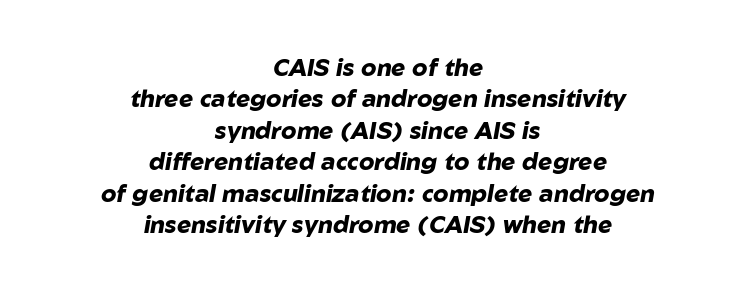
Q: Is the text bold? A: Yes.
Q: Is the text italic (slanted)? A: Yes, it leans right by about 10 degrees.
Q: Is the text underlined? A: No.
Q: How is the paragraph aligned? A: Centered.
Q: Is the spacing between letters normal or unusually wide? A: Normal.
Q: Is the spacing between lines tight, normal or loose? A: Normal.
